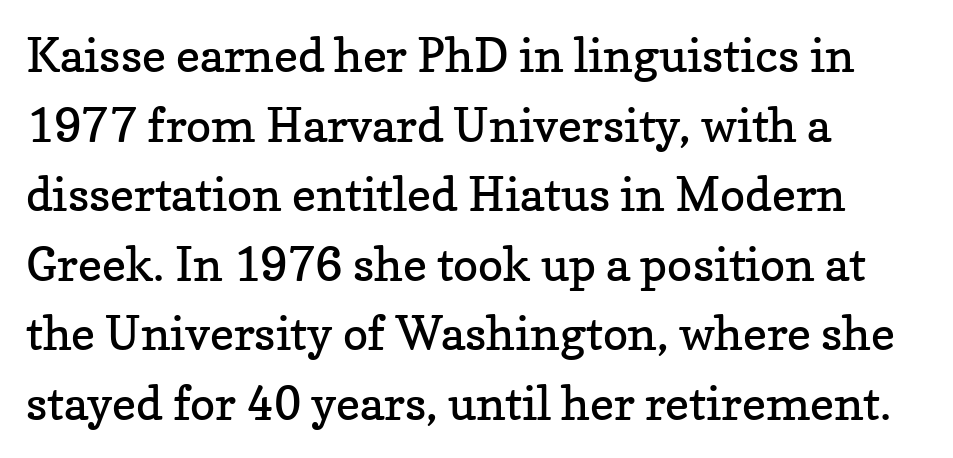
{"serif": "yes", "italic": "no", "bold": "no", "weight": "regular", "width": "normal", "stroke_contrast": "low", "x_height": "medium", "monospaced": "no", "underline": "no", "align": "left", "line_spacing": "normal", "line_spacing_ratio": 1.48, "letter_spacing": "normal", "letter_spacing_em": 0.0, "glyph_px": 47}
